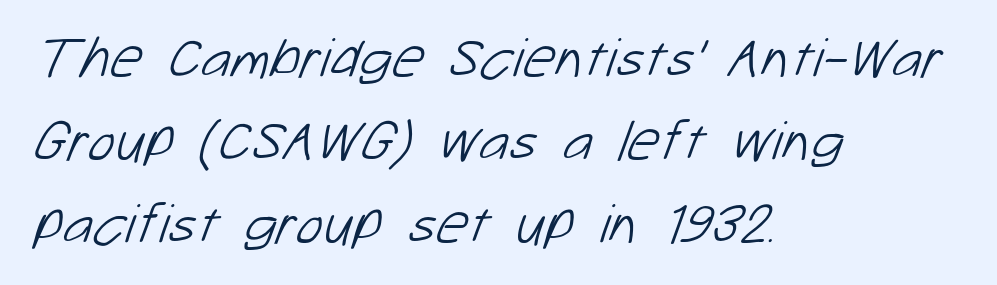
Q: Is the text bold? A: No.
Q: Is the typeface a serif or a sans-serif typeface? A: Sans-serif.
Q: Is the text underlined? A: No.
Q: How is the paragraph aligned? A: Left-aligned.
Q: Is the spacing between letters normal or unusually wide? A: Normal.
Q: Is the spacing between lines tight, normal or loose? A: Normal.
Q: Width (condensed, normal, or wide)? A: Normal.
Q: Stroke contrast? A: Low.
Q: x-height? A: Medium.
Q: Monospaced? A: No.
